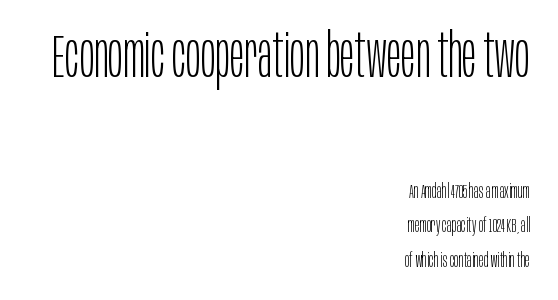
{"serif": "no", "italic": "no", "bold": "no", "weight": "light", "width": "condensed", "stroke_contrast": "low", "x_height": "large", "monospaced": "no", "underline": "no", "align": "right", "line_spacing_ratio": 1.72, "letter_spacing": "normal", "letter_spacing_em": 0.0, "larger_block": "first", "size_ratio": 3.05, "glyph_px": 61}
